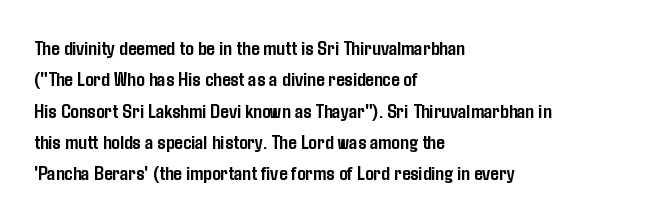
The passage shown is emphatically bold. The specimen reads as upright at a glance. Alignment: flush left. What stands out about the letter spacing? Nothing — it is the standard amount. The block of text has a typical density, with ordinary space between rows. The words here are not underlined.
